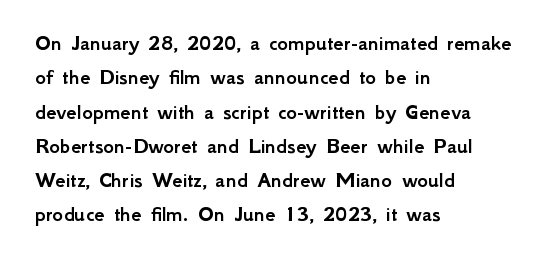
Q: Is the text italic (slanted)? A: No, it is upright.
Q: Is the text underlined? A: No.
Q: How is the paragraph aligned? A: Left-aligned.
Q: Is the spacing between letters normal or unusually wide? A: Normal.
Q: Is the spacing between lines tight, normal or loose? A: Normal.
